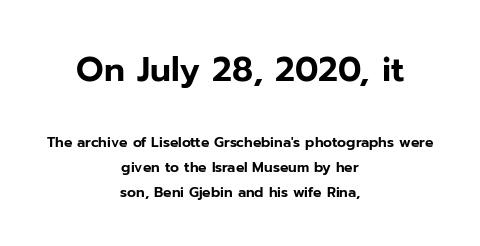
{"serif": "no", "italic": "no", "width": "normal", "stroke_contrast": "low", "x_height": "medium", "monospaced": "no", "underline": "no", "align": "center", "line_spacing_ratio": 1.78, "letter_spacing": "normal", "letter_spacing_em": 0.0, "larger_block": "first", "size_ratio": 2.43, "glyph_px": 34}
